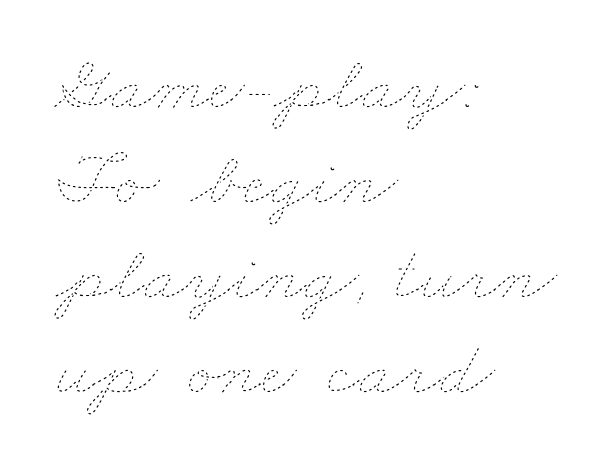
Q: Is the text bold? A: No.
Q: Is the text underlined? A: No.
Q: How is the paragraph aligned? A: Left-aligned.
Q: Is the spacing between letters normal or unusually wide? A: Normal.
Q: Width (condensed, normal, or wide)? A: Wide.
Q: Stroke contrast? A: Low.
Q: x-height? A: Small.
Q: Monospaced? A: No.
